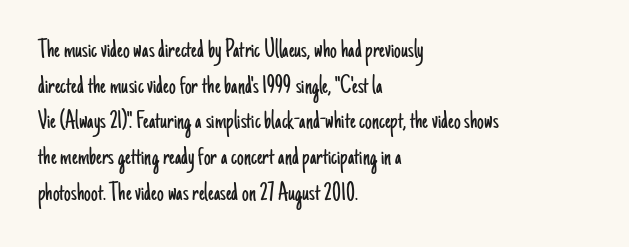
{"italic": "no", "bold": "no", "underline": "no", "align": "left", "line_spacing": "normal", "line_spacing_ratio": 1.32, "letter_spacing": "normal", "letter_spacing_em": 0.0, "glyph_px": 27}
